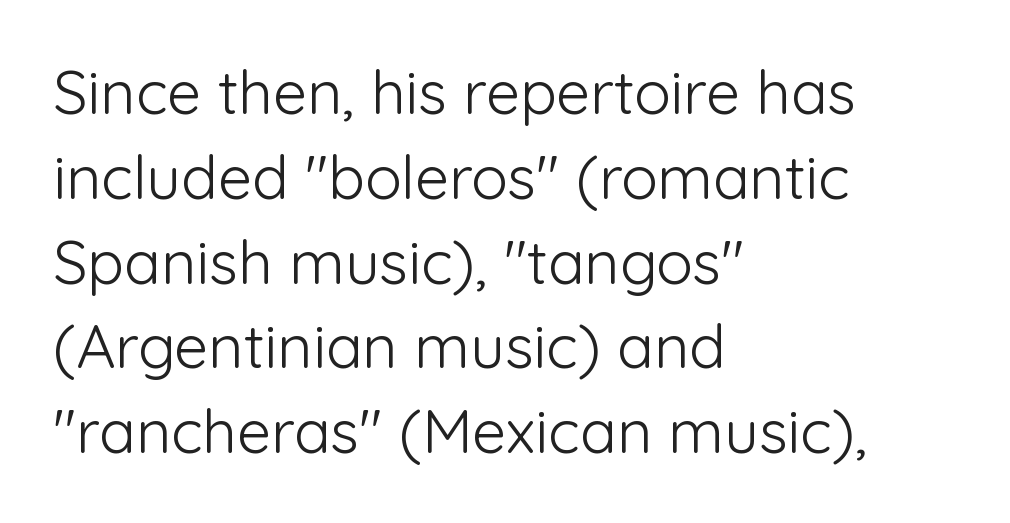
Q: Is the text bold? A: No.
Q: Is the text italic (slanted)? A: No, it is upright.
Q: Is the typeface a serif or a sans-serif typeface? A: Sans-serif.
Q: Is the text underlined? A: No.
Q: How is the paragraph aligned? A: Left-aligned.
Q: Is the spacing between letters normal or unusually wide? A: Normal.
Q: Is the spacing between lines tight, normal or loose? A: Normal.
Q: Width (condensed, normal, or wide)? A: Normal.
Q: Stroke contrast? A: Low.
Q: x-height? A: Medium.
Q: Monospaced? A: No.
